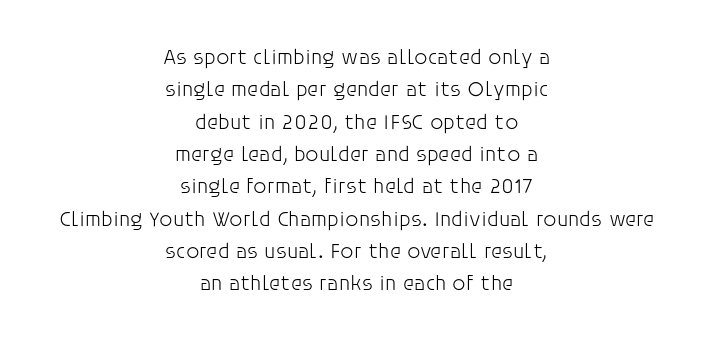
{"italic": "no", "bold": "no", "underline": "no", "align": "center", "line_spacing": "normal", "line_spacing_ratio": 1.54, "letter_spacing": "normal", "letter_spacing_em": 0.0, "glyph_px": 21}
